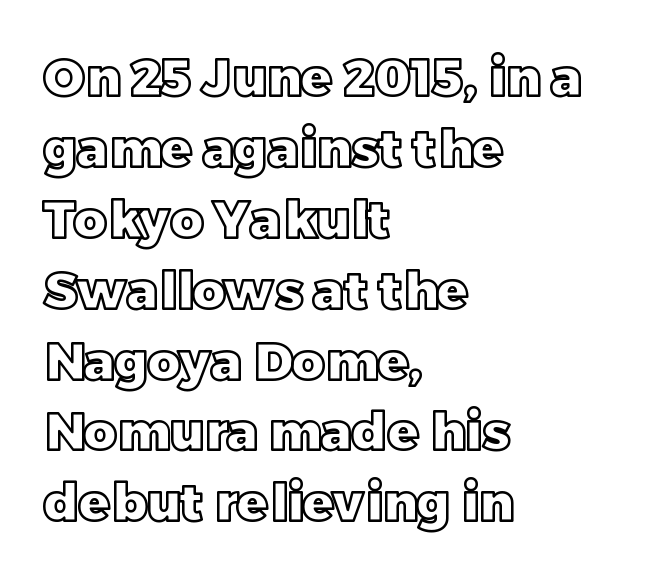
Vertically, the passage feels balanced, rows spaced as you'd expect. One-word summary of the alignment: left. Here the designer chose a conventional face with non-uniform glyph widths. Check under the words: just untouched page. These lines were composed using upright roman letters. The tracking reads as untouched default to a designer's eye.
